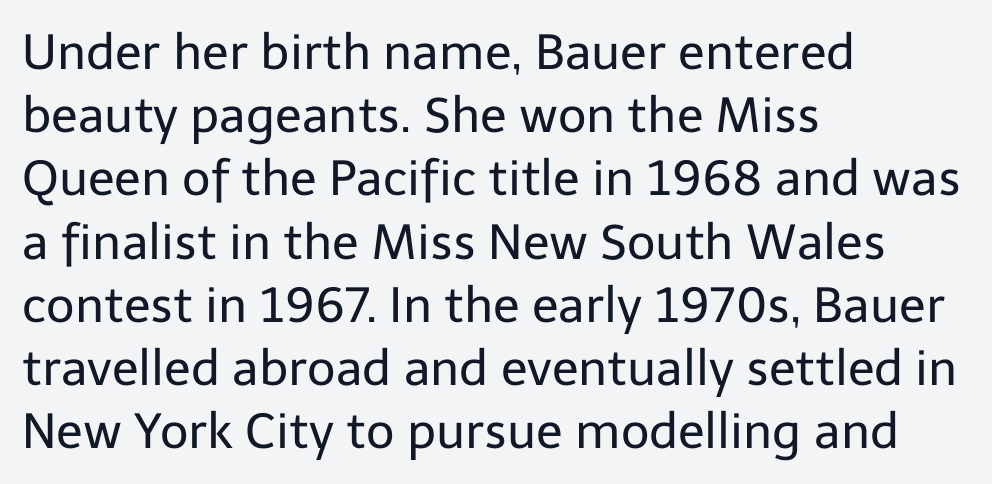
Check under the words: just untouched page. Is this a fixed-width face? No — the glyphs have proportional, varying widths. Is the block centered? No — it sits flush against the left margin. The designer went with a sans here, leaving each stem footless. The lettering stays uniformly vertical, giving the passage a roman look.
